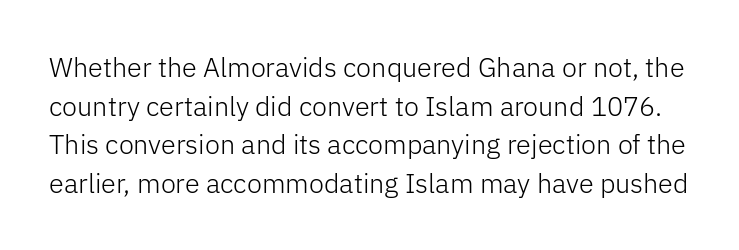
Q: Is the text bold? A: No.
Q: Is the text italic (slanted)? A: No, it is upright.
Q: Is the text underlined? A: No.
Q: Is the spacing between letters normal or unusually wide? A: Normal.
Q: Is the spacing between lines tight, normal or loose? A: Normal.
